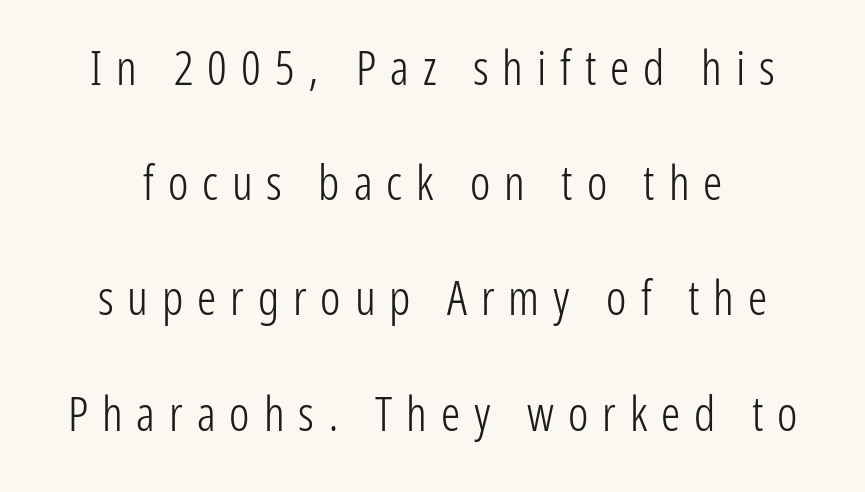
{"serif": "no", "italic": "no", "bold": "no", "weight": "light", "width": "condensed", "stroke_contrast": "low", "x_height": "medium", "monospaced": "no", "underline": "no", "line_spacing": "loose", "line_spacing_ratio": 2.4, "letter_spacing": "wide", "letter_spacing_em": 0.29, "glyph_px": 48}
